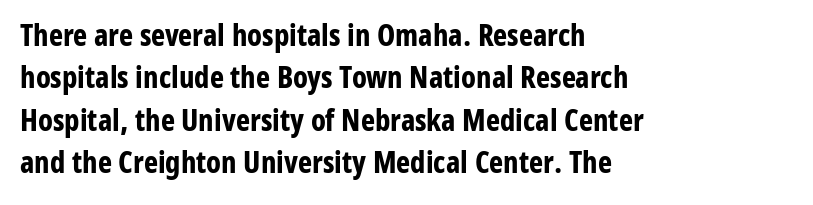
The image shows 30 px bold, condensed sans-serif type, upright; set left-aligned, normal line spacing (1.41x), normal letter spacing, not underlined; low stroke contrast and a medium x-height.
